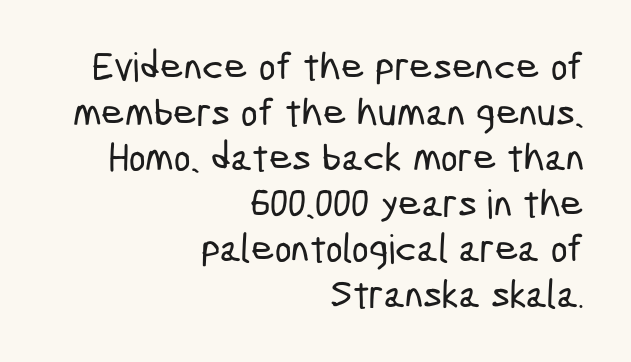
The image shows 40 px condensed sans-serif type; set right-aligned, tight line spacing (1.14x), normal letter spacing, not underlined; low stroke contrast and a medium x-height.
